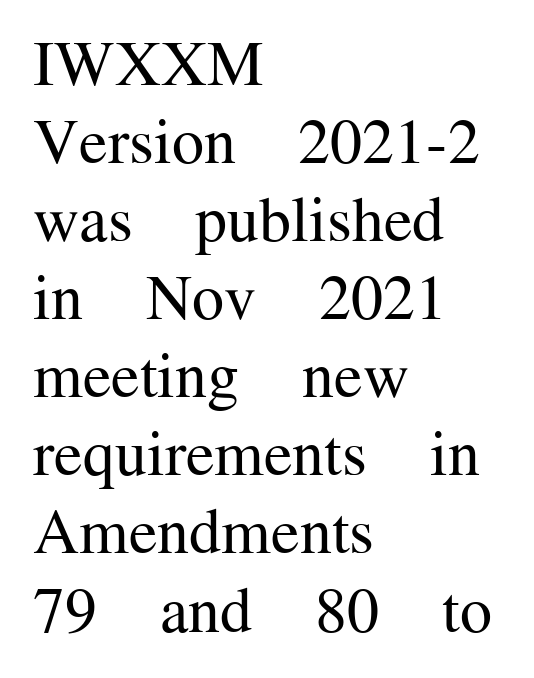
The image shows 64 px regular-weight serif type, upright; set left-aligned, line spacing 1.22x, normal letter spacing, not underlined; medium stroke contrast and a medium x-height.
